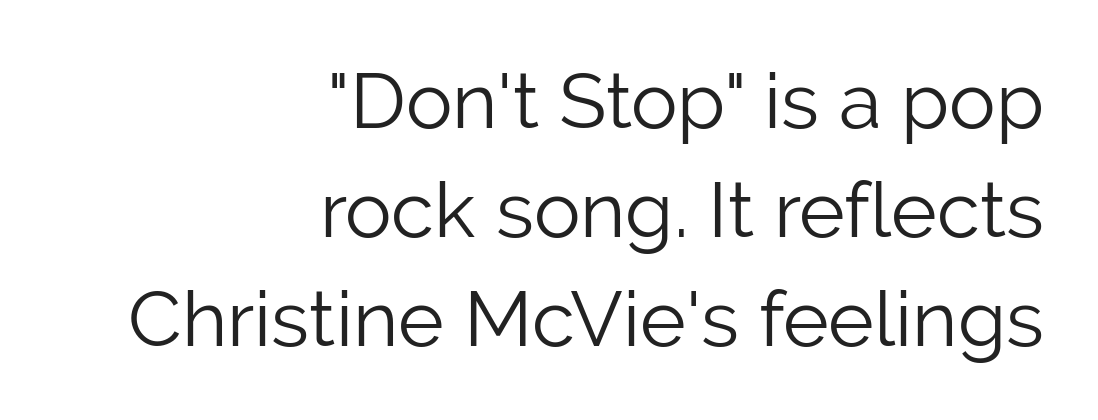
{"serif": "no", "italic": "no", "bold": "no", "weight": "light", "width": "normal", "stroke_contrast": "low", "x_height": "medium", "monospaced": "no", "underline": "no", "align": "right", "line_spacing": "normal", "line_spacing_ratio": 1.4, "letter_spacing": "normal", "letter_spacing_em": 0.0, "glyph_px": 78}
